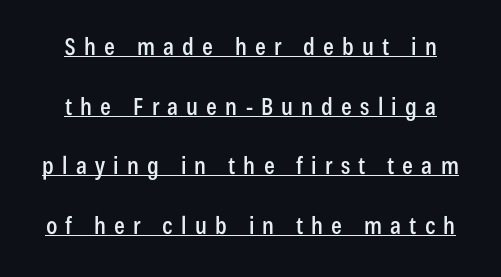
The image shows 24 px text type, upright; set loose line spacing (2.48x), unusually wide letter spacing (+0.34 em), underlined.
